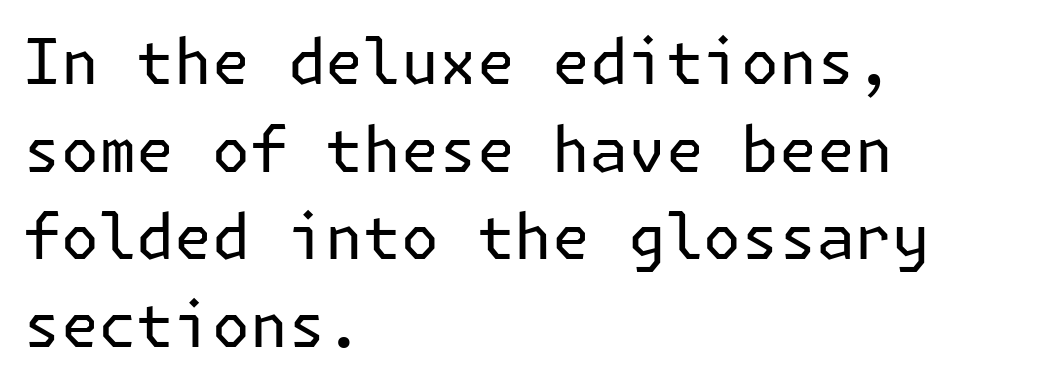
The image shows 63 px regular-weight sans-serif type, upright; set left-aligned, normal line spacing (1.39x), normal letter spacing, not underlined; low stroke contrast and a medium x-height.
